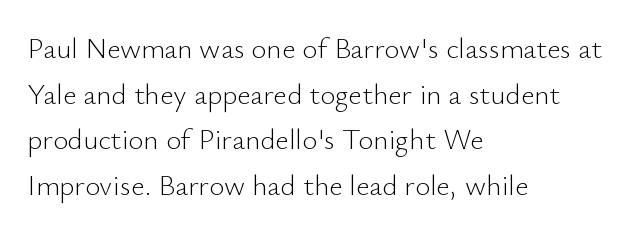
{"serif": "no", "italic": "no", "bold": "no", "weight": "light", "width": "normal", "stroke_contrast": "low", "x_height": "small", "monospaced": "no", "underline": "no", "align": "left", "line_spacing": "normal", "line_spacing_ratio": 1.57, "letter_spacing": "normal", "letter_spacing_em": 0.0, "glyph_px": 29}
